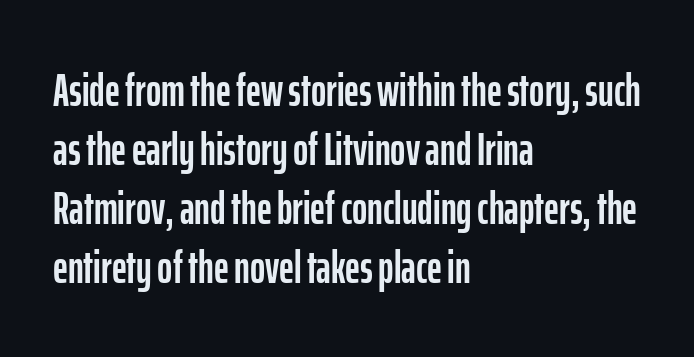
Q: Is the text italic (slanted)? A: No, it is upright.
Q: Is the typeface a serif or a sans-serif typeface? A: Sans-serif.
Q: Is the text underlined? A: No.
Q: How is the paragraph aligned? A: Left-aligned.
Q: Is the spacing between letters normal or unusually wide? A: Normal.
Q: Is the spacing between lines tight, normal or loose? A: Normal.
Q: Width (condensed, normal, or wide)? A: Condensed.
Q: Stroke contrast? A: Low.
Q: x-height? A: Medium.
Q: Monospaced? A: No.
